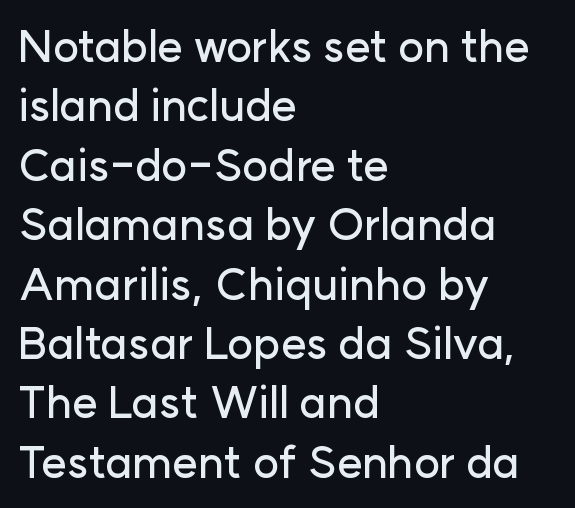
Default kerning and tracking; the words read as compact shapes. The characters display no serif detailing; their extremities are plain. Letters rest on an invisible, unmarked baseline. Line spacing here is normal.
